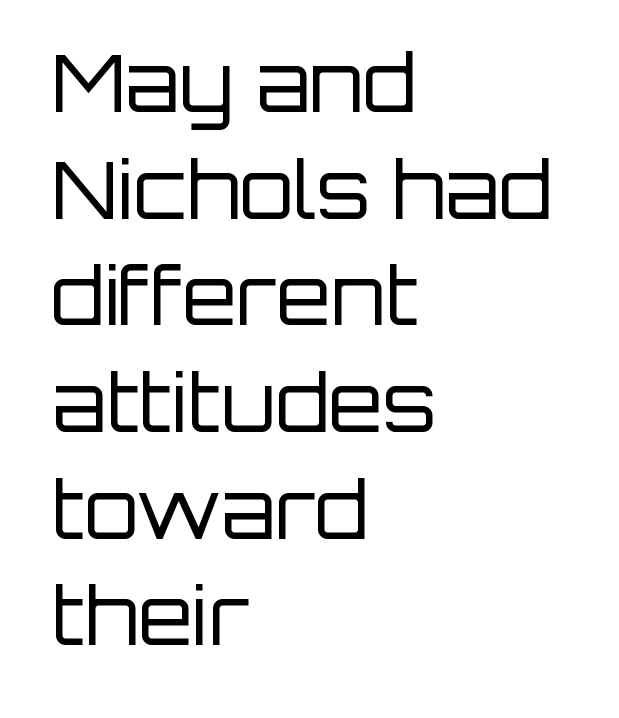
The image shows 79 px regular-weight sans-serif type, upright; set left-aligned, normal line spacing (1.35x), normal letter spacing, not underlined; low stroke contrast and a large x-height.
